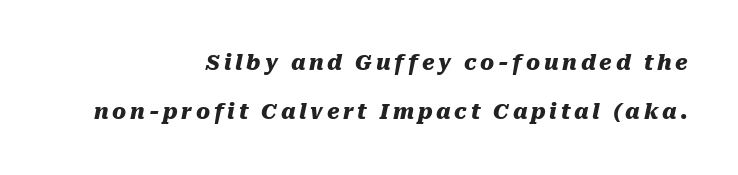
Q: Is the text bold? A: Yes.
Q: Is the text italic (slanted)? A: Yes, it leans right by about 10 degrees.
Q: Is the text underlined? A: No.
Q: How is the paragraph aligned? A: Right-aligned.
Q: Is the spacing between lines tight, normal or loose? A: Loose.
